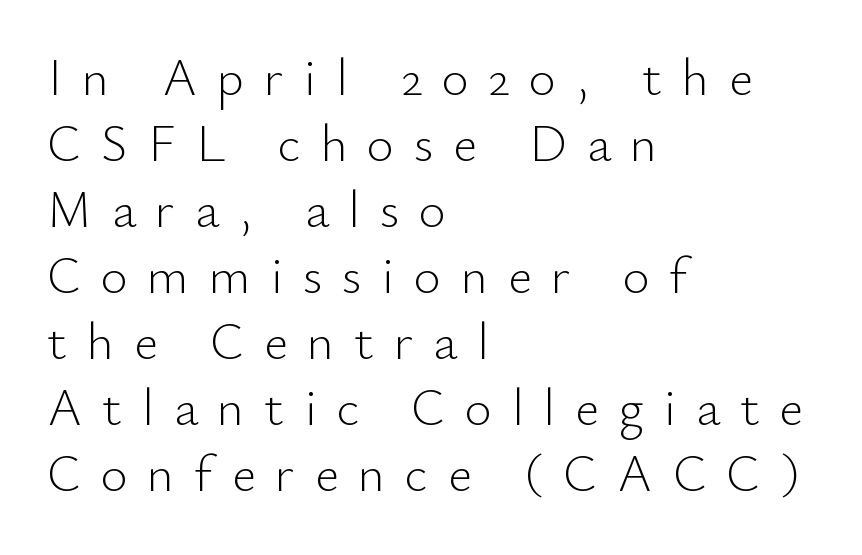
Q: Is the text bold? A: No.
Q: Is the text italic (slanted)? A: No, it is upright.
Q: Is the typeface a serif or a sans-serif typeface? A: Sans-serif.
Q: Is the text underlined? A: No.
Q: How is the paragraph aligned? A: Left-aligned.
Q: Is the spacing between letters normal or unusually wide? A: Unusually wide.
Q: Is the spacing between lines tight, normal or loose? A: Normal.
Q: Width (condensed, normal, or wide)? A: Normal.
Q: Stroke contrast? A: Low.
Q: x-height? A: Small.
Q: Monospaced? A: No.
